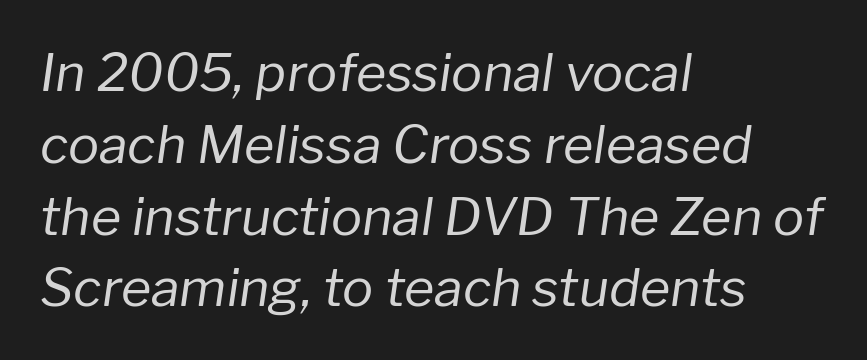
This sample has the flowing, uneven cadence of proportional lettering. Honestly, the row spacing looks completely unremarkable. A typesetter would mark this as italic. This sample is left-justified, so line endings fall wherever the words run out. Unbolded letterforms with no extra heft.
